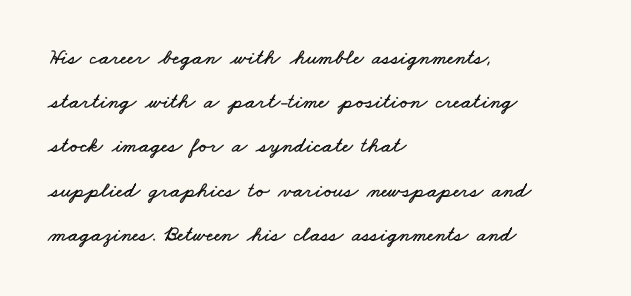
Q: Is the text underlined? A: No.
Q: How is the paragraph aligned? A: Left-aligned.
Q: Is the spacing between letters normal or unusually wide? A: Normal.
Q: Is the spacing between lines tight, normal or loose? A: Loose.
